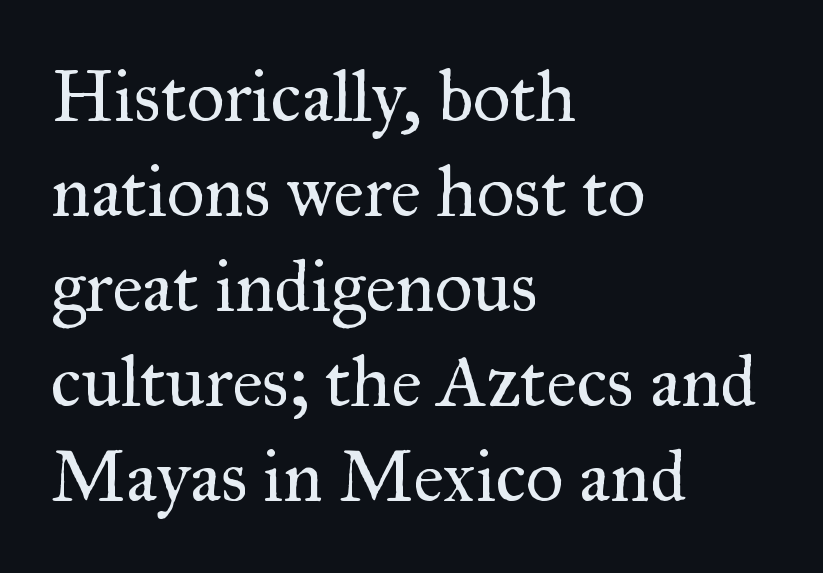
Short and long lines alike share a common starting point at left. The weight would be labelled regular, book, light, or lighter still. Honestly, there is no underline to notice here at all. This sample uses an upright cut, with every glyph sitting square on the baseline. A typesetter would call this zero additional tracking. Proportional: the letters do not fall into vertical columns.
